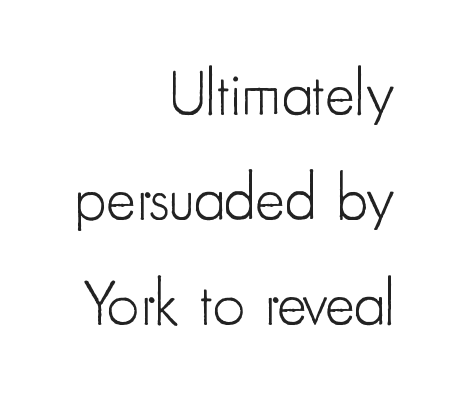
The image shows 63 px light, condensed sans-serif type, upright; set right-aligned, normal line spacing (1.67x), normal letter spacing, not underlined; low stroke contrast and a small x-height.
